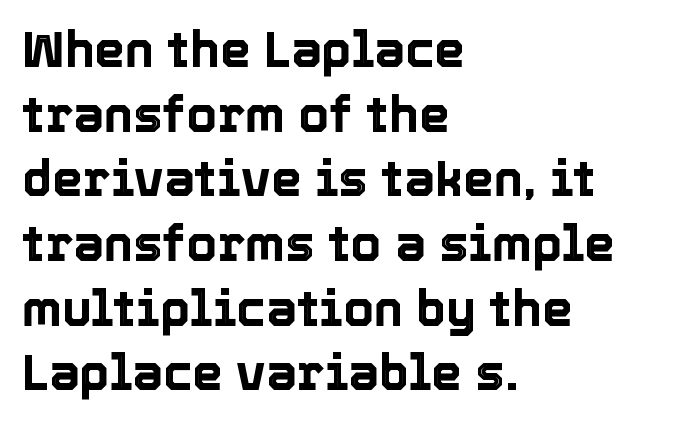
Q: Is the text italic (slanted)? A: No, it is upright.
Q: Is the text underlined? A: No.
Q: How is the paragraph aligned? A: Left-aligned.
Q: Is the spacing between letters normal or unusually wide? A: Normal.
Q: Is the spacing between lines tight, normal or loose? A: Normal.
Q: Width (condensed, normal, or wide)? A: Normal.
Q: x-height? A: Medium.
Q: Monospaced? A: No.
